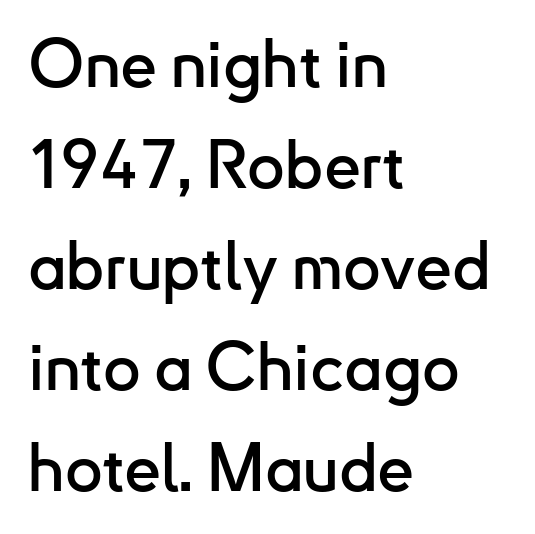
The image shows 66 px sans-serif type, upright; set left-aligned, normal line spacing (1.53x), normal letter spacing, not underlined; low stroke contrast and a small x-height.
